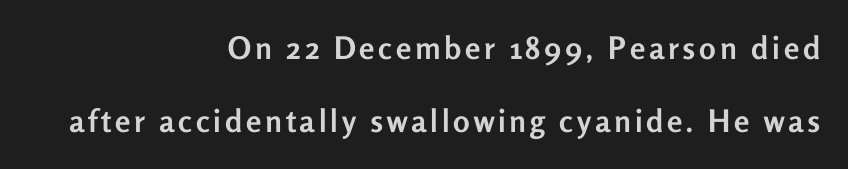
Examine the stroke ends and you'll find no serifs. In terms of leading, this rendering errs on the spacious side. These words are printed bold, with thick strokes throughout. The lines in this sample share a right terminus and differ only in where they begin. Here the designer chose a conventional face with non-uniform glyph widths.
